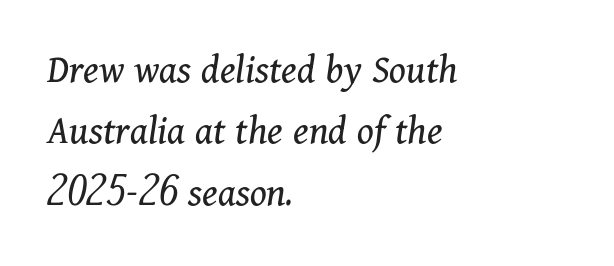
The image shows 42 px regular-weight serif type, italic (leaning right); set left-aligned, normal line spacing (1.46x), normal letter spacing, not underlined; medium stroke contrast and a medium x-height.
